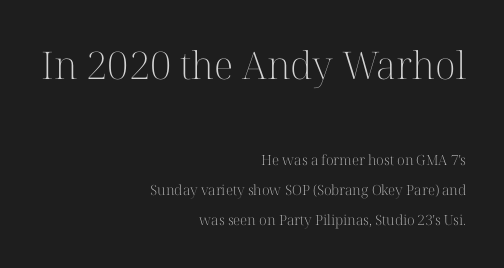
The image shows 38 px light serif type, upright; set right-aligned, loose line spacing (2.14x), normal letter spacing, not underlined; the first (top) block is 2.71x larger; high stroke contrast and a medium x-height.
